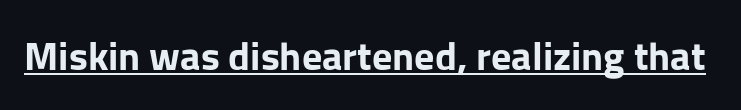
The image shows 40 px bold sans-serif type, upright; set normal letter spacing, underlined; low stroke contrast and a medium x-height.
